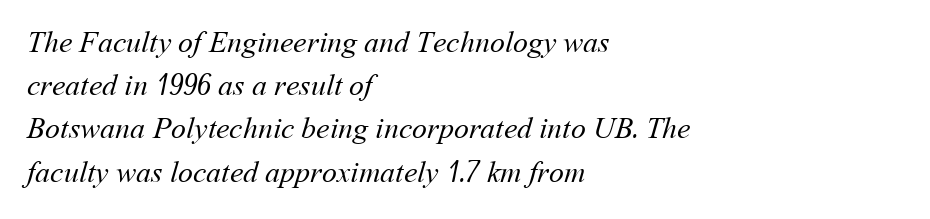
Q: Is the text bold? A: No.
Q: Is the text underlined? A: No.
Q: How is the paragraph aligned? A: Left-aligned.
Q: Is the spacing between letters normal or unusually wide? A: Normal.
Q: Is the spacing between lines tight, normal or loose? A: Normal.
Q: Width (condensed, normal, or wide)? A: Normal.
Q: Stroke contrast? A: Medium.
Q: x-height? A: Medium.
Q: Monospaced? A: No.
